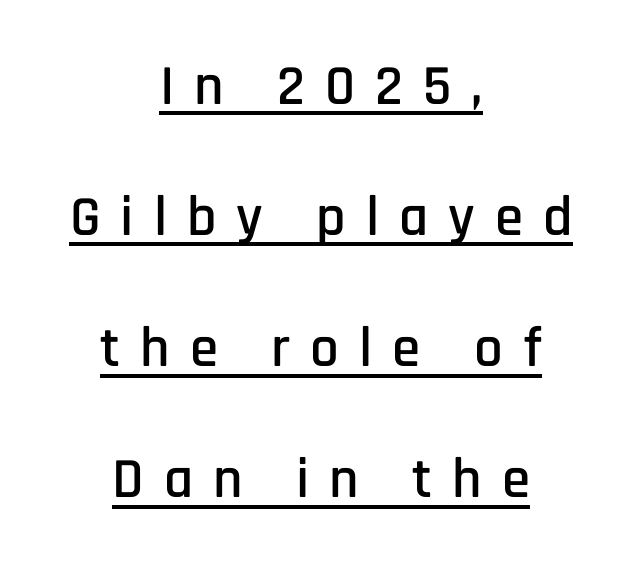
The image shows 57 px condensed sans-serif type, upright; set centered, loose line spacing (2.3x), unusually wide letter spacing (+0.35 em), underlined; low stroke contrast and a large x-height.
